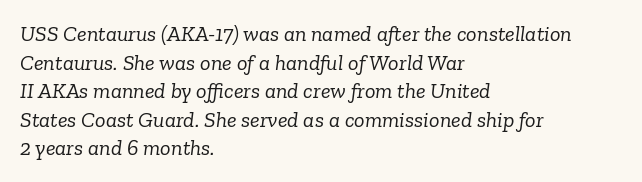
{"italic": "yes", "lean": "right", "slant_degrees": 6, "bold": "no", "underline": "no", "align": "left", "line_spacing": "normal", "line_spacing_ratio": 1.3, "letter_spacing": "normal", "letter_spacing_em": 0.0, "glyph_px": 22}
